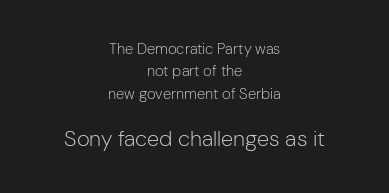
The image shows 22 px text type, upright; set centered, normal line spacing (1.5x), normal letter spacing, not underlined; the second (bottom) block is 1.47x larger.
